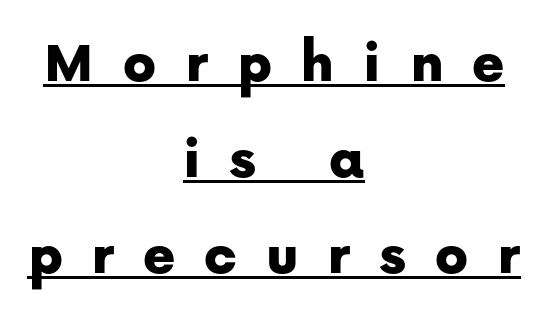
The image shows 61 px sans-serif type, upright; set centered, normal line spacing (1.57x), unusually wide letter spacing (+0.47 em), underlined; low stroke contrast and a medium x-height.
